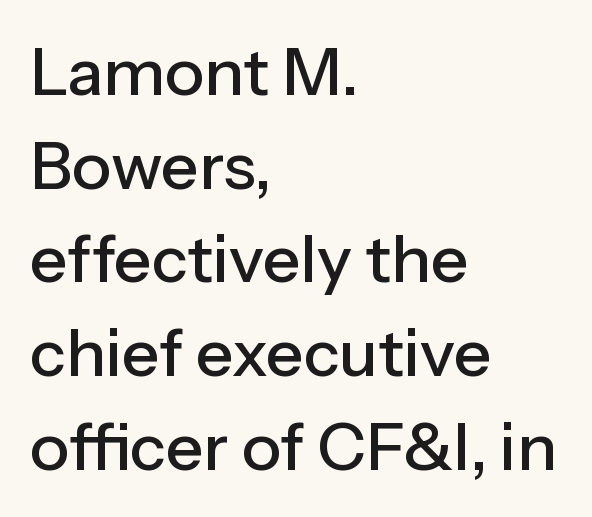
Q: Is the text italic (slanted)? A: No, it is upright.
Q: Is the typeface a serif or a sans-serif typeface? A: Sans-serif.
Q: Is the text underlined? A: No.
Q: How is the paragraph aligned? A: Left-aligned.
Q: Is the spacing between letters normal or unusually wide? A: Normal.
Q: Is the spacing between lines tight, normal or loose? A: Normal.
Q: Width (condensed, normal, or wide)? A: Normal.
Q: Stroke contrast? A: Low.
Q: x-height? A: Medium.
Q: Monospaced? A: No.
